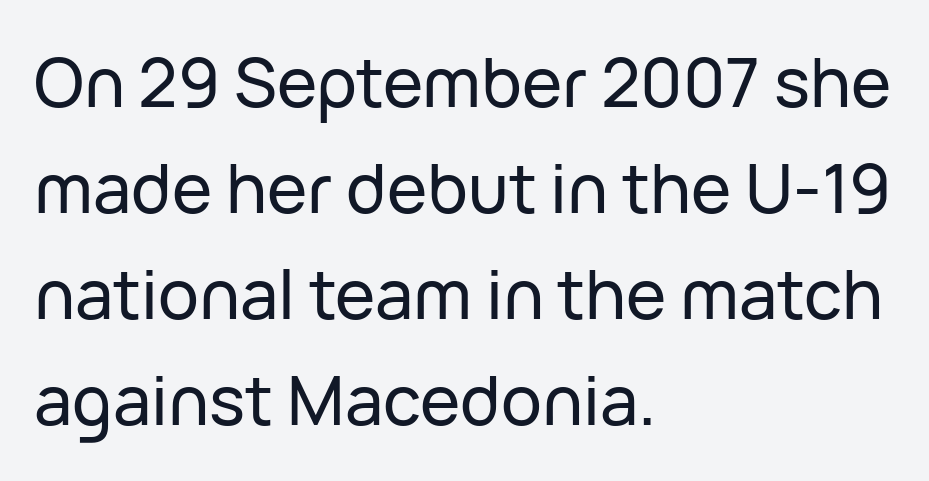
Notice how descenders clear the ascenders below comfortably — that's standard leading. Does the lettering tilt? It doesn't — this is upright. Compared with a centered layout, this one pins lines to the left instead. Stroke terminals: plain, sans-serif. Standard letterfit; no display-style spreading of the glyphs.
